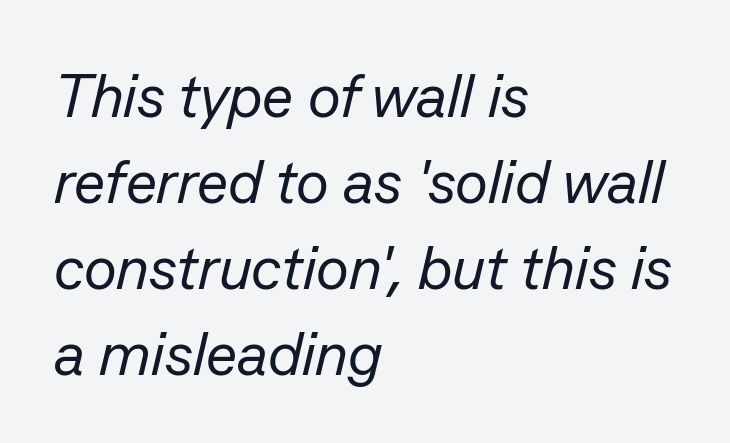
Q: Is the text bold? A: No.
Q: Is the text italic (slanted)? A: Yes, it leans right by about 13 degrees.
Q: Is the text underlined? A: No.
Q: How is the paragraph aligned? A: Left-aligned.
Q: Is the spacing between letters normal or unusually wide? A: Normal.
Q: Is the spacing between lines tight, normal or loose? A: Normal.
Q: Width (condensed, normal, or wide)? A: Normal.
Q: Stroke contrast? A: Low.
Q: x-height? A: Medium.
Q: Monospaced? A: No.
